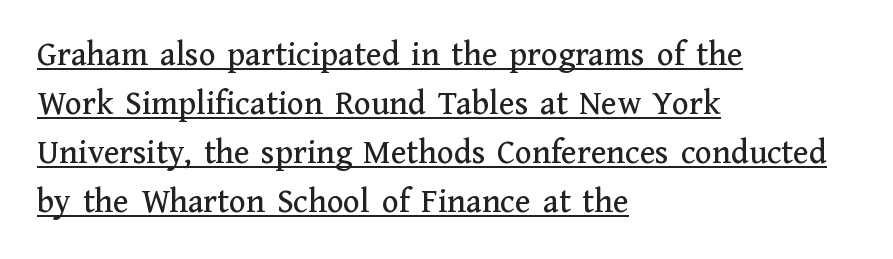
{"serif": "yes", "italic": "no", "width": "normal", "stroke_contrast": "medium", "x_height": "medium", "monospaced": "no", "underline": "yes", "align": "left", "line_spacing": "normal", "line_spacing_ratio": 1.4, "letter_spacing": "normal", "letter_spacing_em": 0.0, "glyph_px": 35}
